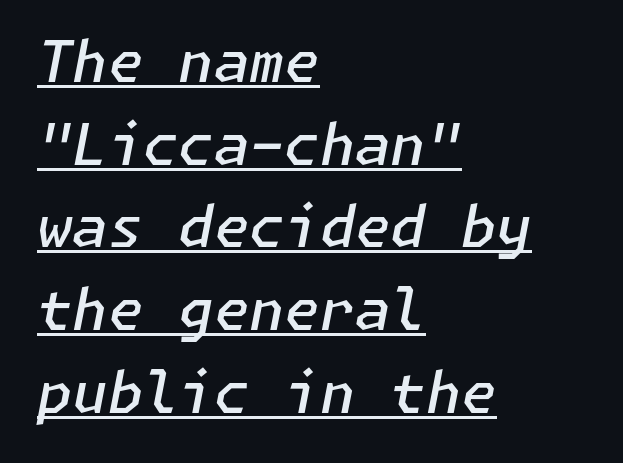
Descenders here cross a horizontal rule under the line. Line starts are locked; line ends wander. Each word holds together tightly as a unit, with standard inter-letter gaps. The rendering uses a moderate line-height, typical for paragraphs. What weight is shown? A semibold, between regular and bold. The axis of the letterforms is tilted away from vertical.
